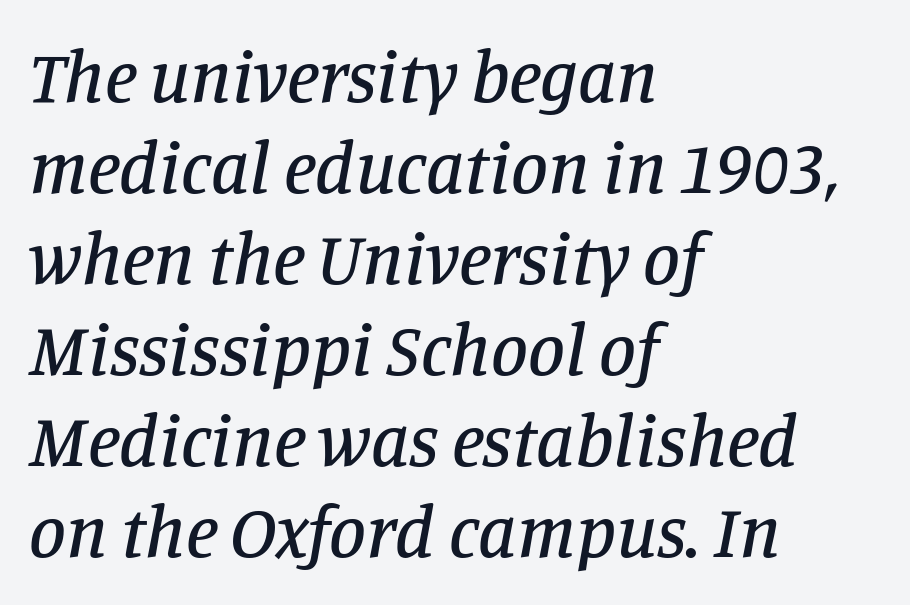
{"serif": "yes", "italic": "yes", "lean": "right", "slant_degrees": 11, "width": "normal", "stroke_contrast": "low", "x_height": "large", "monospaced": "no", "underline": "no", "align": "left", "line_spacing_ratio": 1.23, "letter_spacing": "normal", "letter_spacing_em": 0.0, "glyph_px": 74}
